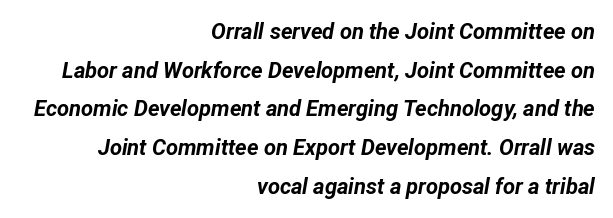
Notice how the stems are inclined rather than vertical — that's the hallmark of italics. Descender tails drop into unmarked territory. Letter spacing: default. All the whitespace from short lines collects on the left. Notice how thick the strokes are: this is what a full bold looks like.
